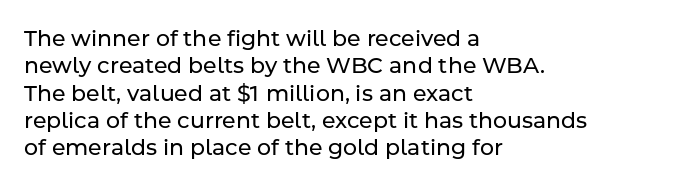
{"italic": "no", "bold": "no", "underline": "no", "align": "left", "line_spacing_ratio": 1.24, "letter_spacing": "normal", "letter_spacing_em": 0.0, "glyph_px": 22}
